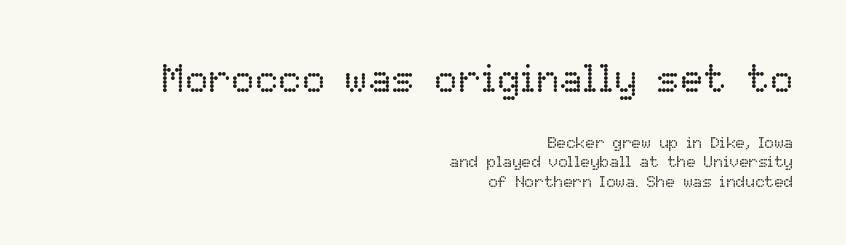
{"italic": "no", "bold": "no", "weight": "regular", "width": "normal", "stroke_contrast": "low", "x_height": "medium", "monospaced": "no", "underline": "no", "align": "right", "line_spacing_ratio": 1.22, "letter_spacing": "normal", "letter_spacing_em": 0.0, "larger_block": "first", "size_ratio": 2.44, "glyph_px": 39}
